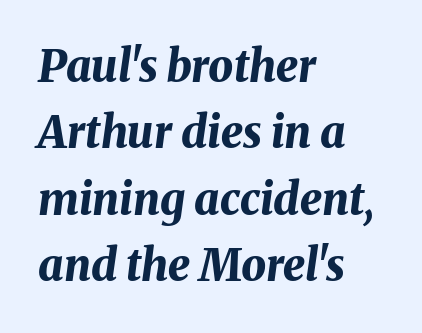
Looks like regular typesetting: each glyph gets only the width it needs. Regarding leading, the lines here are spaced in the standard way. Unmarked baselines from the first word to the last. A classic flush-left, rag-right setting is used for this passage. The letterforms sit shoulder to shoulder at normal distance.
